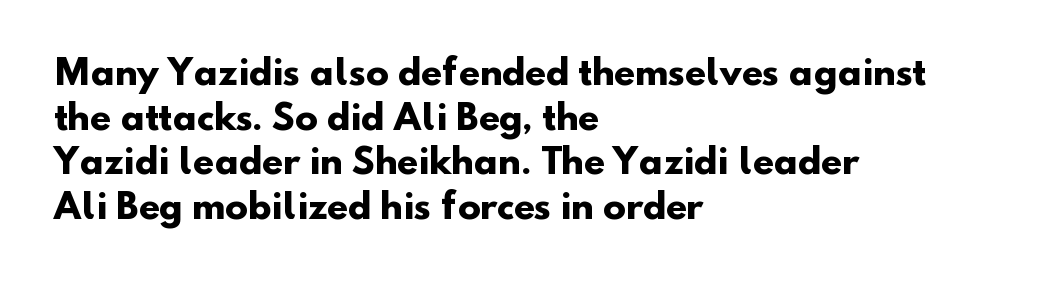
Q: Is the text bold? A: Yes.
Q: Is the typeface a serif or a sans-serif typeface? A: Sans-serif.
Q: Is the text underlined? A: No.
Q: How is the paragraph aligned? A: Left-aligned.
Q: Is the spacing between letters normal or unusually wide? A: Normal.
Q: Is the spacing between lines tight, normal or loose? A: Normal.
Q: Width (condensed, normal, or wide)? A: Normal.
Q: Stroke contrast? A: Low.
Q: x-height? A: Small.
Q: Monospaced? A: No.
